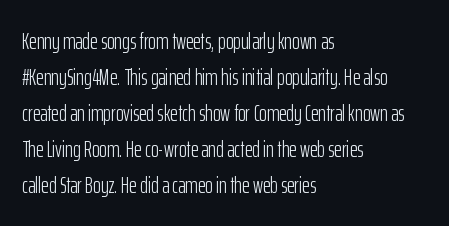
The foot of each line stays bare and open. It's the straight-up-and-down kind of type. The gaps between neighbouring characters are ordinary and unremarkable. A normal amount of white space separates one row of letters from the next. Typeset ragged right — the left edge is the straight one. Is the stroke heavy? The answer is a plain regular-or-lighter.
